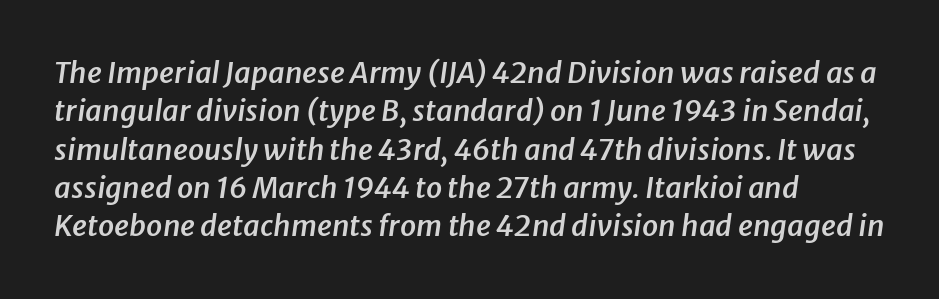
Q: Is the text bold? A: Semi-bold.
Q: Is the text italic (slanted)? A: Yes, it leans right by about 8 degrees.
Q: Is the text underlined? A: No.
Q: How is the paragraph aligned? A: Left-aligned.
Q: Is the spacing between letters normal or unusually wide? A: Normal.
Q: Is the spacing between lines tight, normal or loose? A: Normal.
Q: Width (condensed, normal, or wide)? A: Normal.
Q: Stroke contrast? A: Low.
Q: x-height? A: Medium.
Q: Monospaced? A: No.
